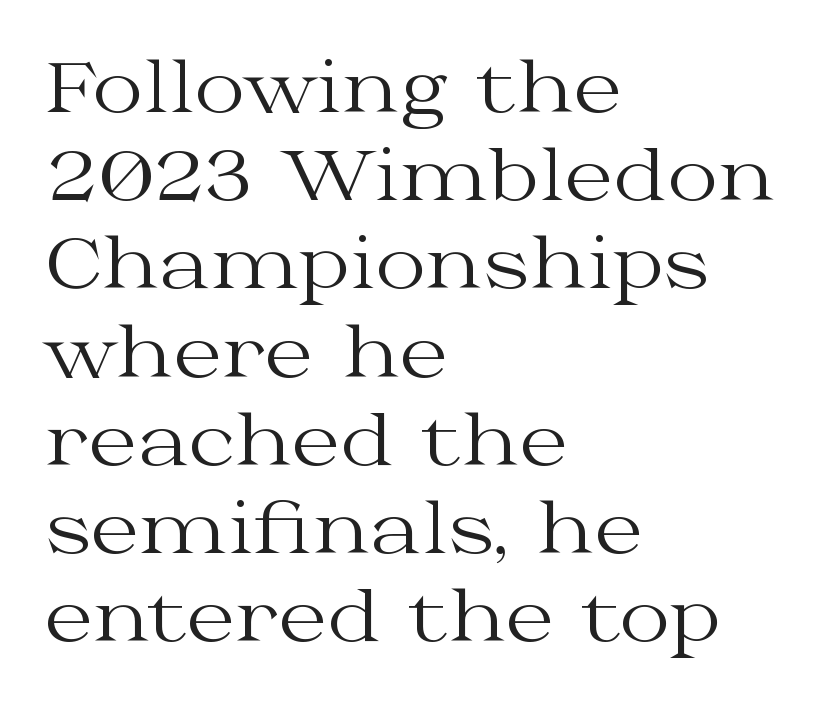
Q: Is the text bold? A: No.
Q: Is the text italic (slanted)? A: No, it is upright.
Q: Is the typeface a serif or a sans-serif typeface? A: Serif.
Q: Is the text underlined? A: No.
Q: How is the paragraph aligned? A: Left-aligned.
Q: Is the spacing between letters normal or unusually wide? A: Normal.
Q: Is the spacing between lines tight, normal or loose? A: Normal.
Q: Width (condensed, normal, or wide)? A: Wide.
Q: Stroke contrast? A: Medium.
Q: x-height? A: Medium.
Q: Monospaced? A: No.
